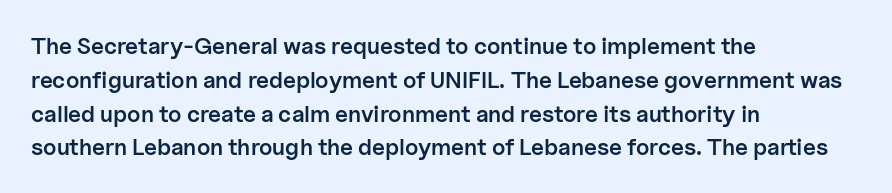
Q: Is the text bold? A: Semi-bold.
Q: Is the text italic (slanted)? A: No, it is upright.
Q: Is the text underlined? A: No.
Q: How is the paragraph aligned? A: Left-aligned.
Q: Is the spacing between letters normal or unusually wide? A: Normal.
Q: Is the spacing between lines tight, normal or loose? A: Normal.
